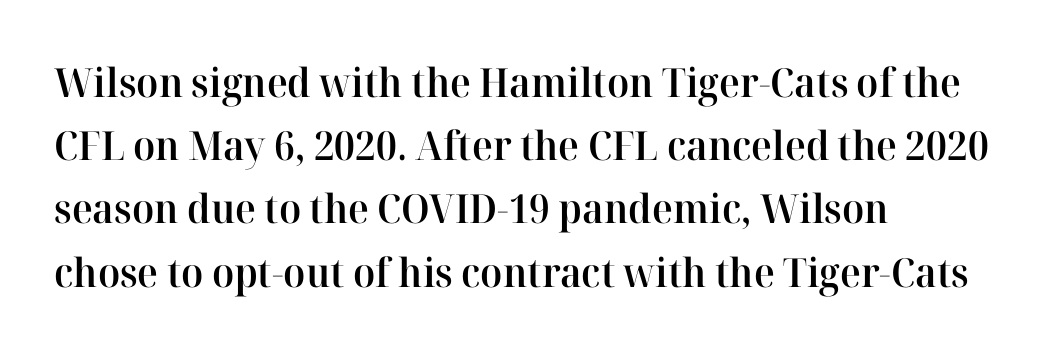
{"serif": "yes", "italic": "no", "bold": "semi", "weight": "semibold", "width": "normal", "stroke_contrast": "high", "x_height": "medium", "monospaced": "no", "underline": "no", "align": "left", "line_spacing": "normal", "line_spacing_ratio": 1.58, "letter_spacing": "normal", "letter_spacing_em": 0.0, "glyph_px": 40}
